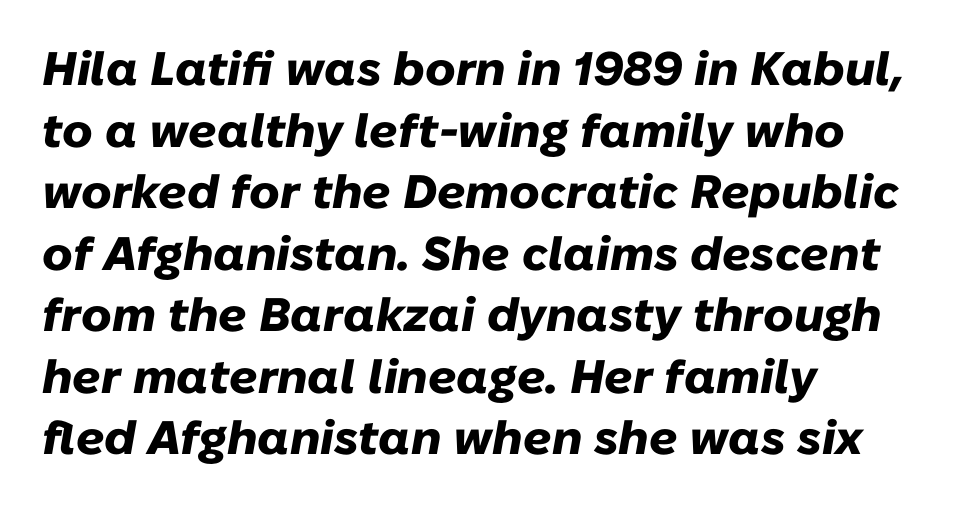
Think of a printed novel: that variable character pitch is what you see here. Glance below the letters and you will spot only blank space. This is heavy type, rendered in bold. You can tell it's italic because the verticals aren't actually vertical.
